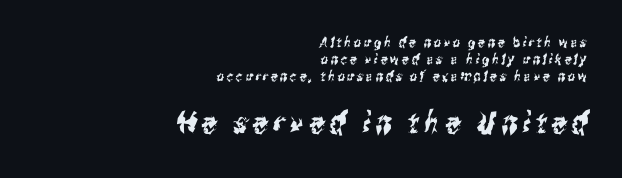
The image shows 30 px condensed sans-serif type; set right-aligned, line spacing 1.2x, not underlined; the second (bottom) block is 2.14x larger; medium stroke contrast and a medium x-height.
